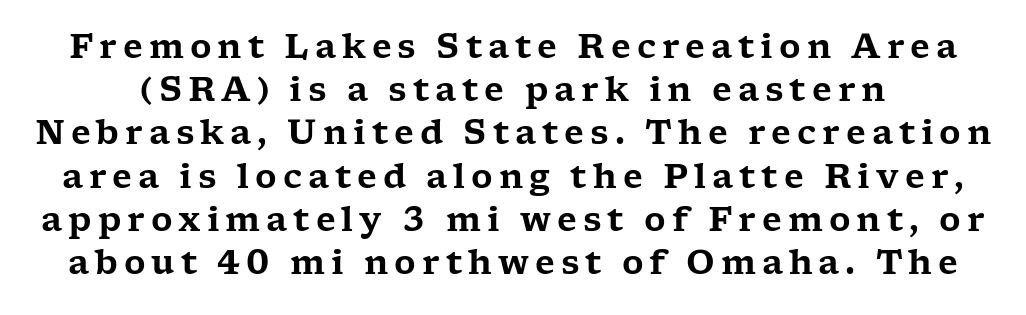
{"serif": "yes", "italic": "no", "width": "wide", "stroke_contrast": "low", "x_height": "medium", "monospaced": "no", "underline": "no", "line_spacing": "normal", "line_spacing_ratio": 1.31, "glyph_px": 33}
